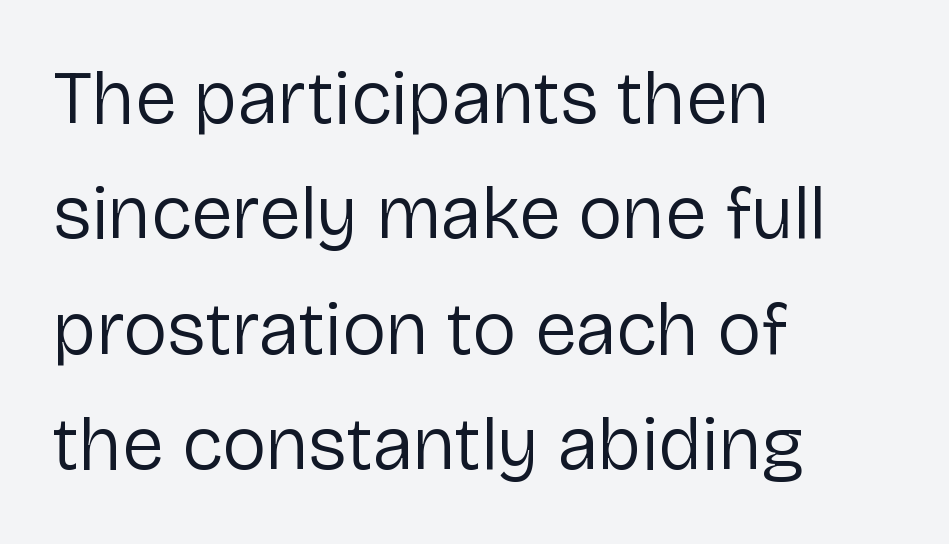
Each word holds together tightly as a unit, with standard inter-letter gaps. Underline: absent. Serifs: no, the terminals of the letterforms are clean. Nope, not italic — everything's standing straight. Line spacing here is normal.
